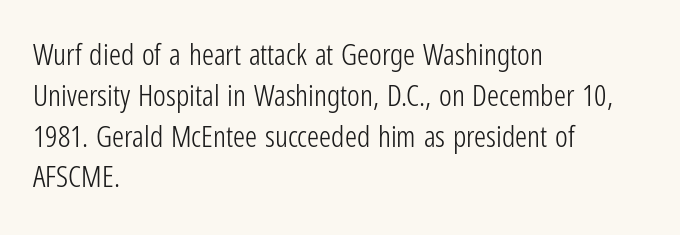
The image shows 30 px light, condensed sans-serif type, upright; set left-aligned, normal line spacing (1.36x), normal letter spacing, not underlined; low stroke contrast and a medium x-height.
